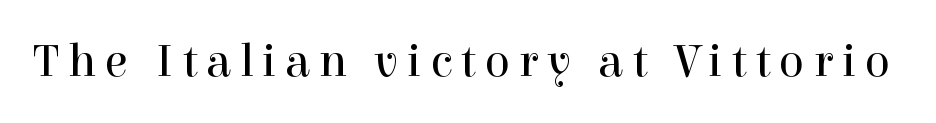
The image shows 47 px regular-weight serif type, upright; set not underlined; a medium x-height.
